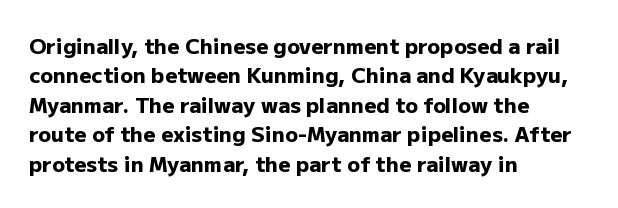
Q: Is the text bold? A: Yes.
Q: Is the text italic (slanted)? A: No, it is upright.
Q: Is the text underlined? A: No.
Q: How is the paragraph aligned? A: Left-aligned.
Q: Is the spacing between letters normal or unusually wide? A: Normal.
Q: Is the spacing between lines tight, normal or loose? A: Normal.
